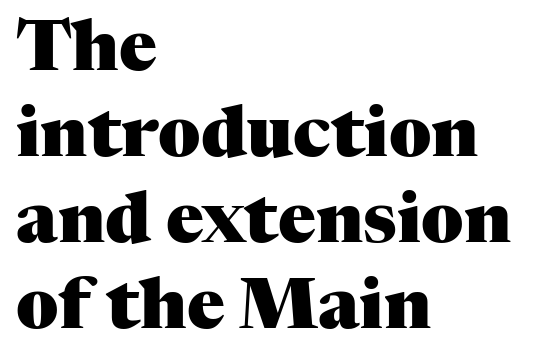
Q: Is the text bold? A: Yes.
Q: Is the text italic (slanted)? A: No, it is upright.
Q: Is the typeface a serif or a sans-serif typeface? A: Serif.
Q: Is the text underlined? A: No.
Q: How is the paragraph aligned? A: Left-aligned.
Q: Is the spacing between letters normal or unusually wide? A: Normal.
Q: Width (condensed, normal, or wide)? A: Normal.
Q: Stroke contrast? A: Medium.
Q: x-height? A: Medium.
Q: Monospaced? A: No.
